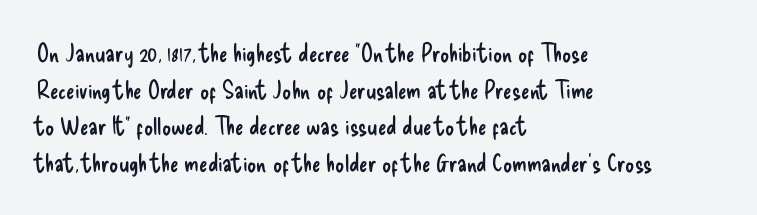
Weight: in the light-to-regular range. In CSS terms this would be text-align: left. The letters stand straight up with perfectly vertical stems. Each new line begins a customary step beneath the previous one. Characters follow at the spacing the type designer built in.
